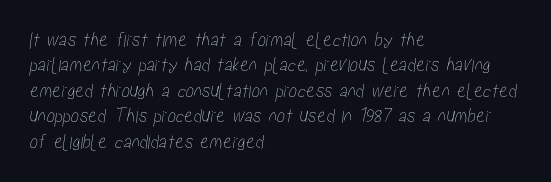
The gaps between neighbouring characters are ordinary and unremarkable. Anything drawn beneath the words? Only blank space. The rendering anchors every line to the left-hand side.
